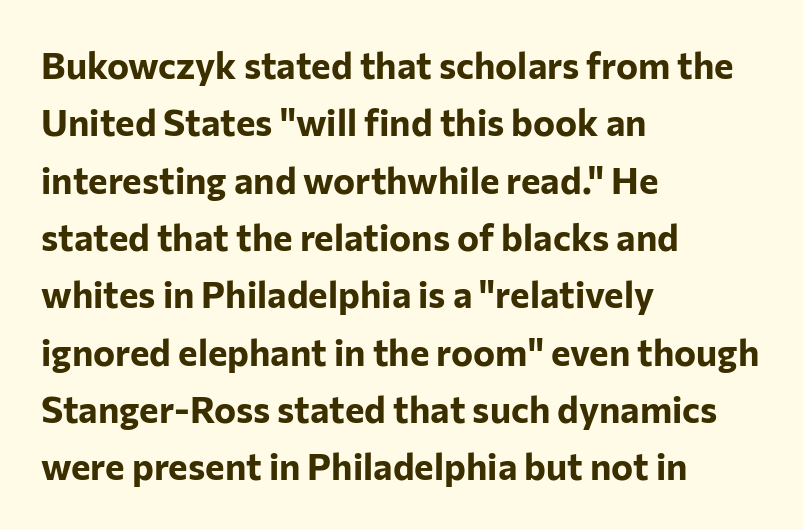
Clear beneath every line of the passage. Proportional: the letters do not fall into vertical columns. How are the letters spaced? Ordinarily, with no added tracking. Does the copy run flush right? No — it runs flush left.
